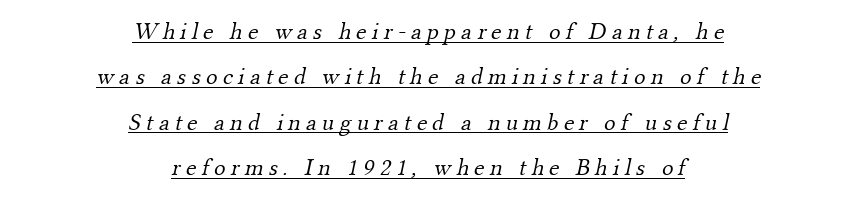
The face looks like a standard text weight, possibly lighter. The passage is arranged like a title page — every line centered. What decoration does the sample have? An underline. Students, note that the glyphs here are deliberately spaced far apart.
